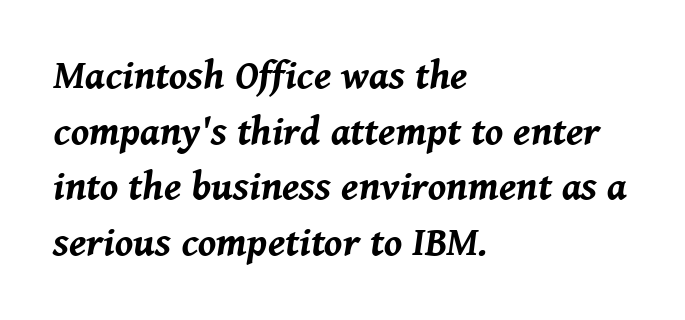
{"italic": "yes", "lean": "right", "slant_degrees": 8, "bold": "yes", "weight": "bold", "width": "normal", "stroke_contrast": "medium", "x_height": "medium", "monospaced": "no", "underline": "no", "align": "left", "line_spacing": "normal", "line_spacing_ratio": 1.39, "letter_spacing": "normal", "letter_spacing_em": 0.0, "glyph_px": 40}
